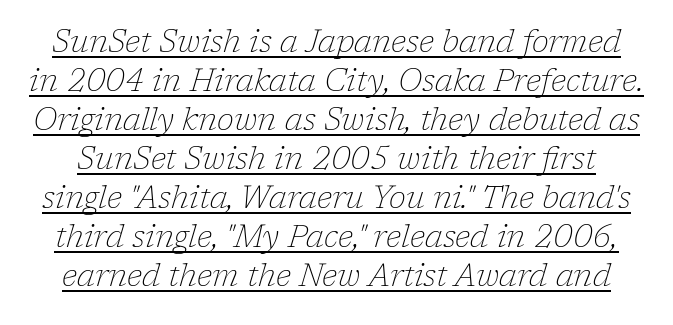
Students, note that the glyphs here touch the page at normal intervals. Like a heading marked for emphasis, these lines bear an underscore. If you measured baseline to baseline, you'd find a middling distance. A typesetter would call this proportional, since set widths differ per character.
